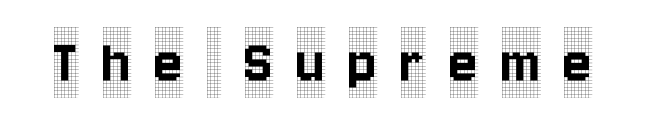
Q: Is the text italic (slanted)? A: No, it is upright.
Q: Is the typeface a serif or a sans-serif typeface? A: Serif.
Q: Is the text underlined? A: No.
Q: Is the spacing between letters normal or unusually wide? A: Unusually wide.
Q: Width (condensed, normal, or wide)? A: Condensed.
Q: x-height? A: Large.
Q: Monospaced? A: No.
